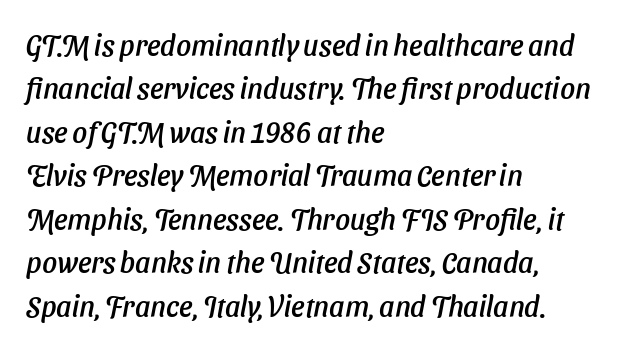
Q: Is the text italic (slanted)? A: Yes, it leans right by about 11 degrees.
Q: Is the text underlined? A: No.
Q: How is the paragraph aligned? A: Left-aligned.
Q: Is the spacing between letters normal or unusually wide? A: Normal.
Q: Is the spacing between lines tight, normal or loose? A: Normal.
Q: Width (condensed, normal, or wide)? A: Normal.
Q: Stroke contrast? A: Low.
Q: x-height? A: Medium.
Q: Monospaced? A: No.
